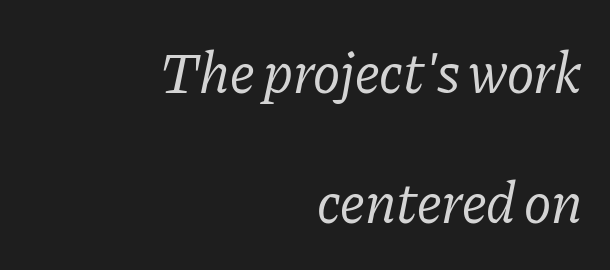
The image shows 58 px regular-weight serif type, italic (leaning right); set right-aligned, loose line spacing (2.25x), normal letter spacing, not underlined; low stroke contrast and a medium x-height.
